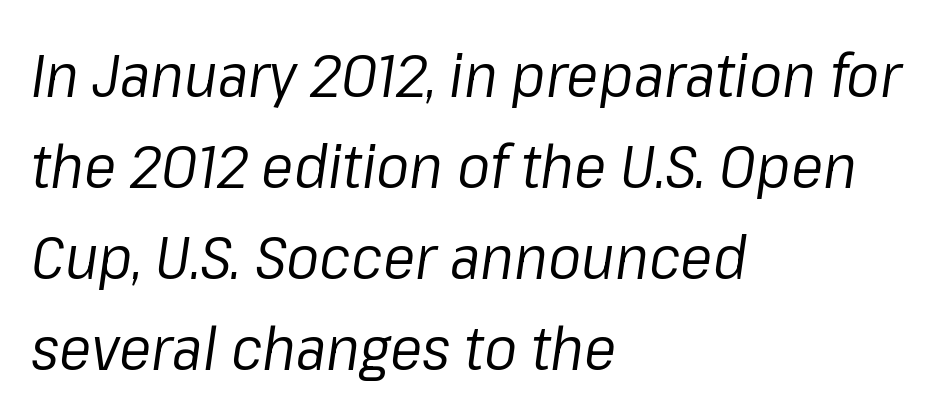
The image shows 61 px regular-weight type, italic (leaning right); set left-aligned, normal line spacing (1.49x), normal letter spacing, not underlined; low stroke contrast and a medium x-height.
